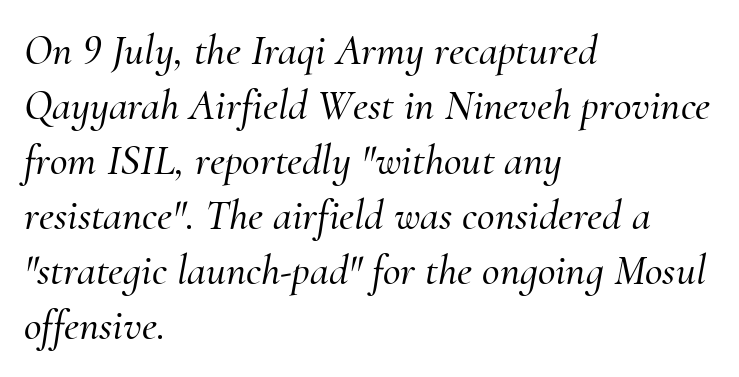
This sample is left-justified, so line endings fall wherever the words run out. The letters are slanted; this is an italic face. These lines sit exactly where default settings would place them. The gap between lines stays unmarked.
